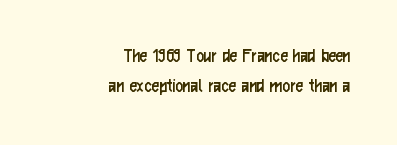
Underline: absent. No italicization has been applied; the sample stays upright. Each new line begins a customary step beneath the previous one. You could call the tracking neutral — neither tight nor loose.
